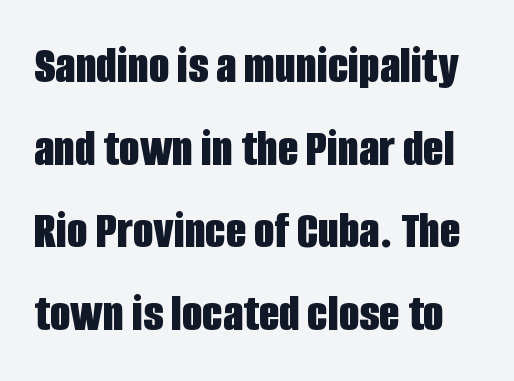
How would I describe the line gaps? Plain and ordinary. These lines are rendered in a variable-pitch font. Posture: vertical. Between one letter and the next there's only the usual sliver of space. The face used here has the dense, thick strokes of a bold. The words here are not underlined.
